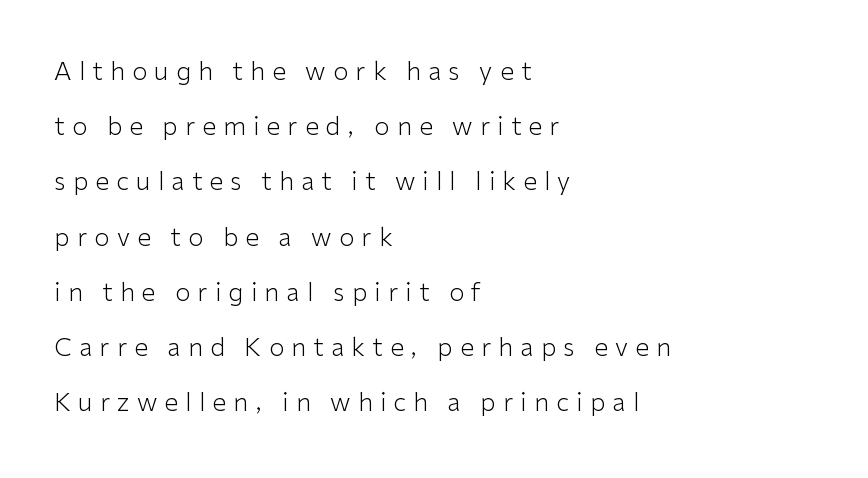
Q: Is the text bold? A: No.
Q: Is the text italic (slanted)? A: No, it is upright.
Q: Is the text underlined? A: No.
Q: How is the paragraph aligned? A: Left-aligned.
Q: Is the spacing between letters normal or unusually wide? A: Unusually wide.
Q: Is the spacing between lines tight, normal or loose? A: Loose.
